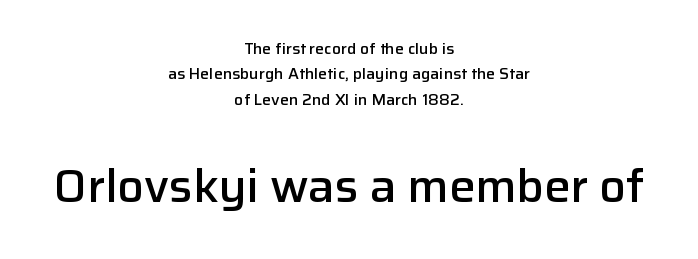
{"serif": "no", "italic": "no", "bold": "semi", "weight": "semibold", "width": "normal", "stroke_contrast": "low", "x_height": "medium", "monospaced": "no", "underline": "no", "align": "center", "line_spacing": "normal", "line_spacing_ratio": 1.58, "letter_spacing": "normal", "letter_spacing_em": 0.0, "larger_block": "second", "size_ratio": 2.94, "glyph_px": 47}
